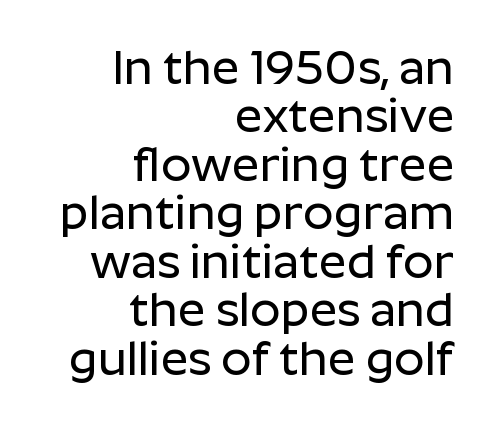
{"serif": "no", "italic": "no", "width": "normal", "stroke_contrast": "low", "x_height": "medium", "monospaced": "no", "underline": "no", "align": "right", "line_spacing": "tight", "line_spacing_ratio": 1.01, "letter_spacing": "normal", "letter_spacing_em": 0.0, "glyph_px": 48}
